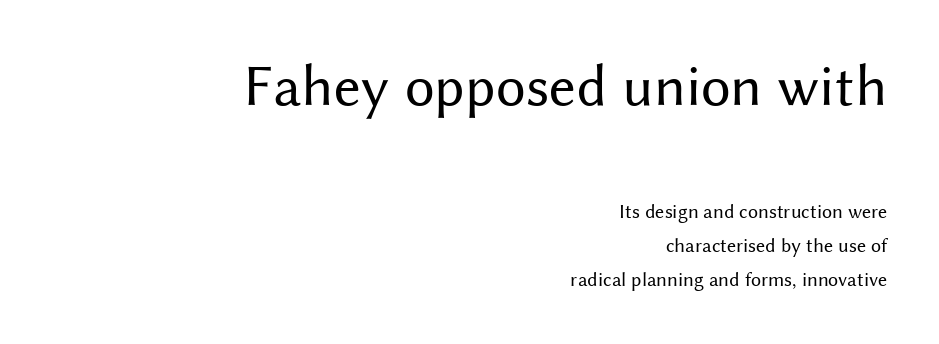
{"serif": "no", "italic": "no", "bold": "no", "weight": "regular", "width": "normal", "stroke_contrast": "medium", "x_height": "medium", "monospaced": "no", "underline": "no", "align": "right", "line_spacing_ratio": 1.71, "letter_spacing": "normal", "letter_spacing_em": 0.0, "larger_block": "first", "size_ratio": 2.95, "glyph_px": 59}
